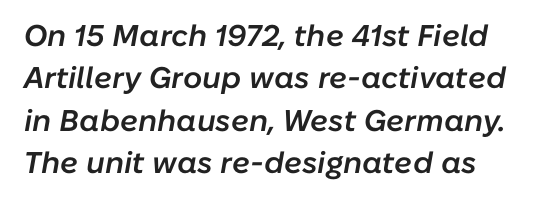
The image shows 30 px semibold type, italic (leaning right); set normal line spacing (1.41x), normal letter spacing, not underlined; low stroke contrast and a medium x-height.
